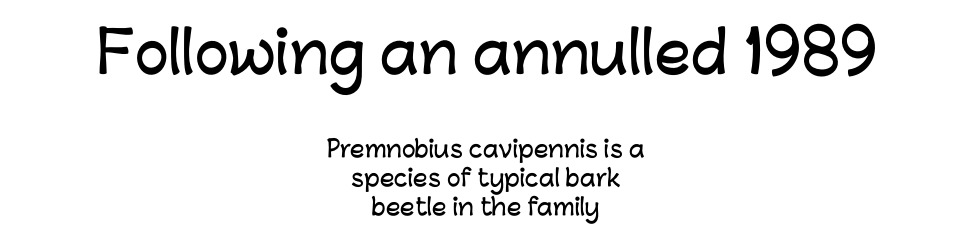
{"serif": "no", "italic": "no", "width": "normal", "stroke_contrast": "low", "x_height": "medium", "monospaced": "no", "underline": "no", "align": "center", "line_spacing": "normal", "line_spacing_ratio": 1.27, "letter_spacing": "normal", "letter_spacing_em": 0.0, "larger_block": "first", "size_ratio": 2.48, "glyph_px": 57}
